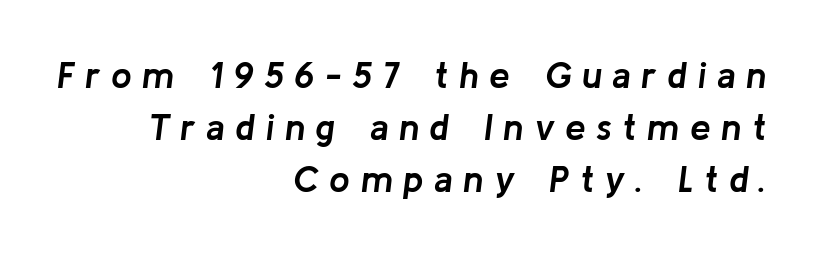
Casual observation: everything's shoved over to the right. The face used here is proportionally spaced, like ordinary book or web type. The block of text has a typical density, with ordinary space between rows. Its strokes are broad and dark, the hallmark of bold type. Only glyphs here, with clear space below each row.
